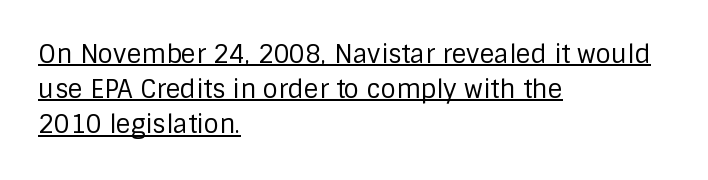
Leftover space on each line is placed entirely after the last word. This sample uses plain, unmodified letter spacing. Vertical stems look standard width or narrower in stroke. Somebody hit Ctrl+U on this one — the words are underlined. A typesetter would call this leading conventional body-copy spacing. The letters stand straight up with perfectly vertical stems.
